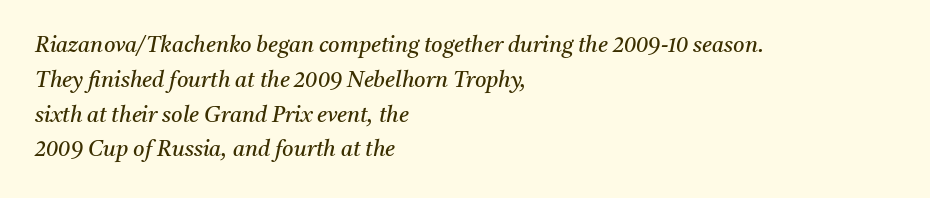
The face looks like a standard text weight, possibly lighter. Just letters on the line, the space beneath them empty. These lines were composed using italics. Inter-character spacing is left at the font's built-in metrics.
